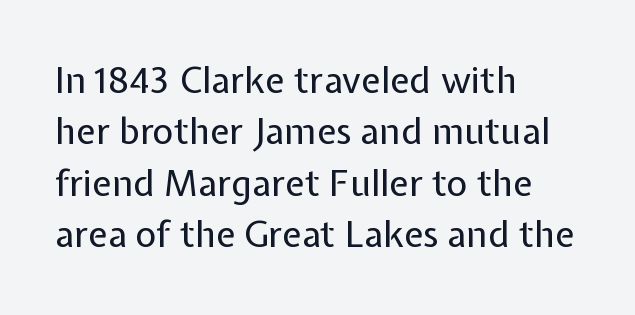
Q: Is the text bold? A: No.
Q: Is the text italic (slanted)? A: No, it is upright.
Q: Is the typeface a serif or a sans-serif typeface? A: Sans-serif.
Q: Is the text underlined? A: No.
Q: How is the paragraph aligned? A: Left-aligned.
Q: Is the spacing between letters normal or unusually wide? A: Normal.
Q: Is the spacing between lines tight, normal or loose? A: Normal.
Q: Width (condensed, normal, or wide)? A: Normal.
Q: Stroke contrast? A: Low.
Q: x-height? A: Medium.
Q: Monospaced? A: No.
